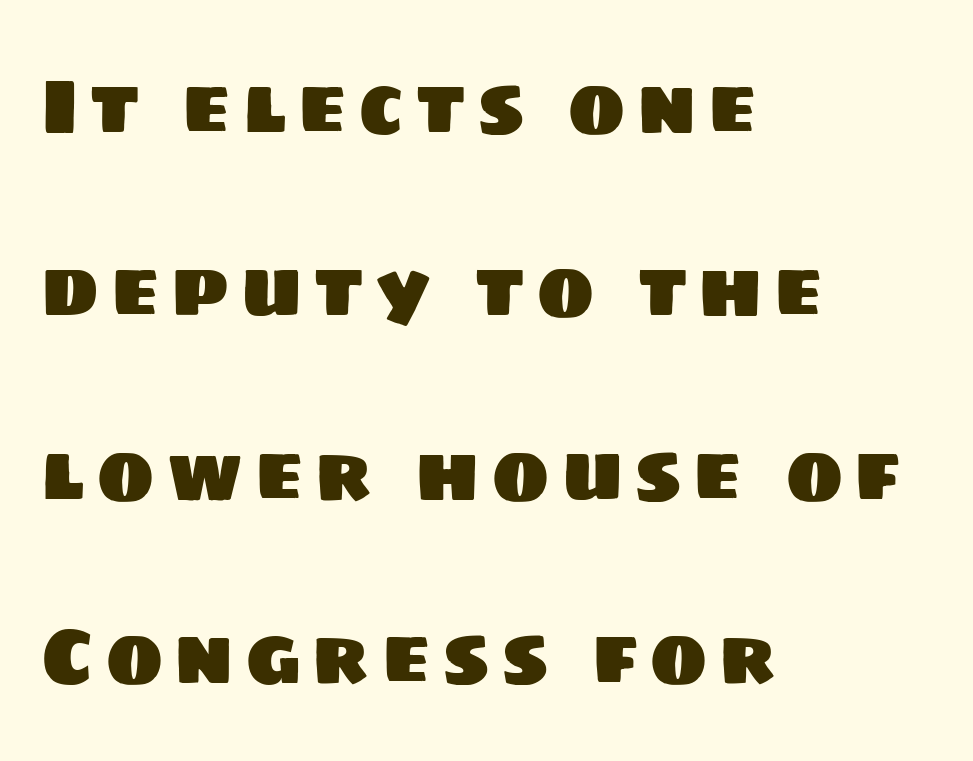
The image shows 78 px sans-serif type; set left-aligned, loose line spacing (2.35x), not underlined; low stroke contrast and a large x-height.
